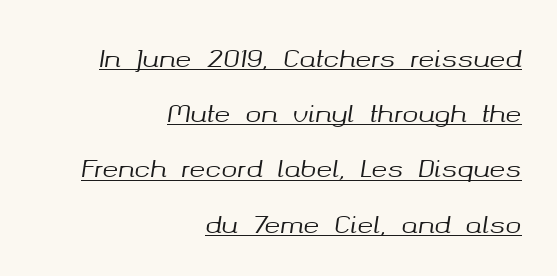
The image shows 24 px text type, italic (leaning right); set right-aligned, loose line spacing (2.3x), normal letter spacing, underlined.
